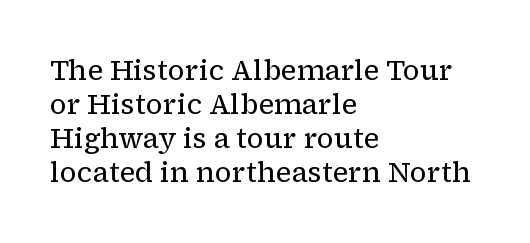
The image shows 28 px regular-weight serif type, upright; set left-aligned, line spacing 1.22x, normal letter spacing, not underlined; low stroke contrast and a medium x-height.
